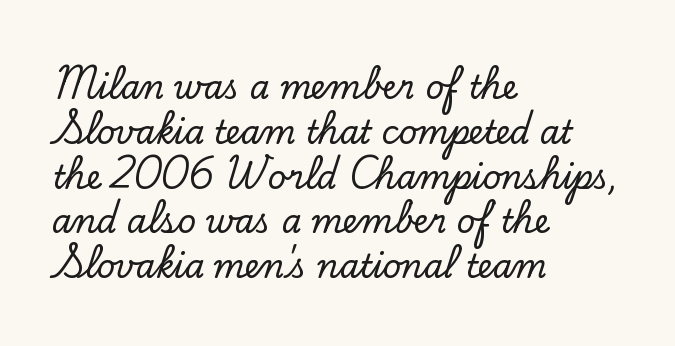
Q: Is the text italic (slanted)? A: Yes.
Q: Is the typeface a serif or a sans-serif typeface? A: Serif.
Q: Is the text underlined? A: No.
Q: How is the paragraph aligned? A: Left-aligned.
Q: Is the spacing between letters normal or unusually wide? A: Normal.
Q: Is the spacing between lines tight, normal or loose? A: Normal.
Q: Width (condensed, normal, or wide)? A: Normal.
Q: Stroke contrast? A: Low.
Q: x-height? A: Small.
Q: Monospaced? A: No.
